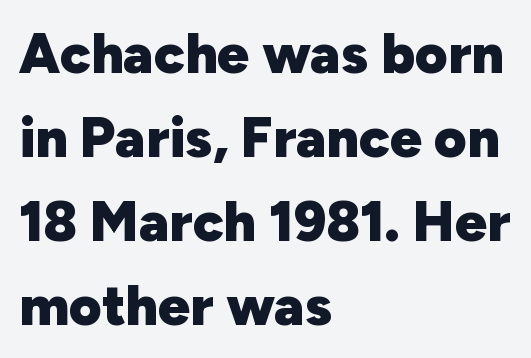
{"serif": "no", "italic": "no", "bold": "yes", "weight": "heavy", "width": "normal", "stroke_contrast": "low", "x_height": "medium", "monospaced": "no", "underline": "no", "align": "left", "line_spacing": "normal", "line_spacing_ratio": 1.5, "letter_spacing": "normal", "letter_spacing_em": 0.0, "glyph_px": 56}
